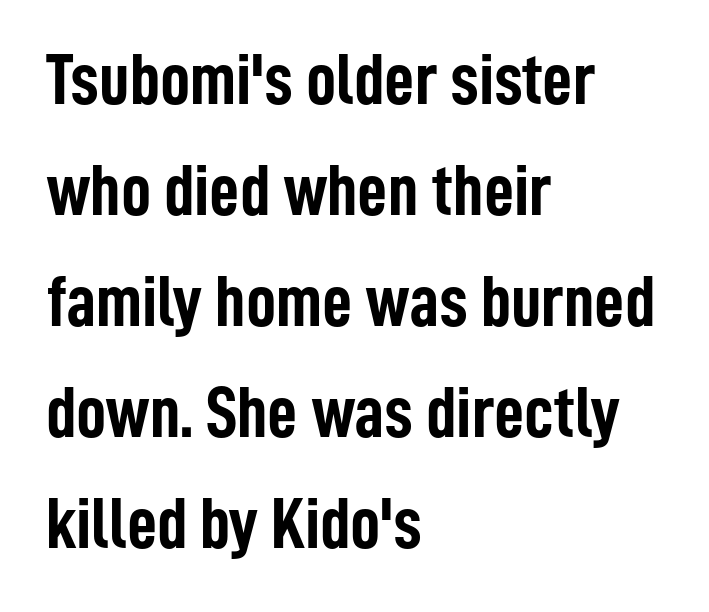
These lines were composed using upright roman letters. Anything drawn beneath the words? Only blank space. Note: no serifs on the glyphs. The lines sit at an ordinary, default distance from one another. There is no visible air inserted between adjacent glyphs.
